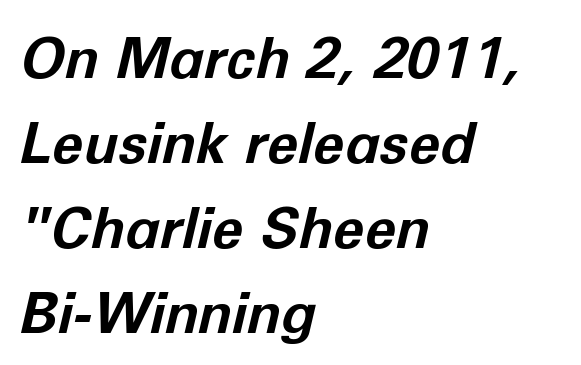
The image shows 57 px bold type, italic (leaning right); set left-aligned, normal line spacing (1.49x), normal letter spacing, not underlined; low stroke contrast and a medium x-height.
